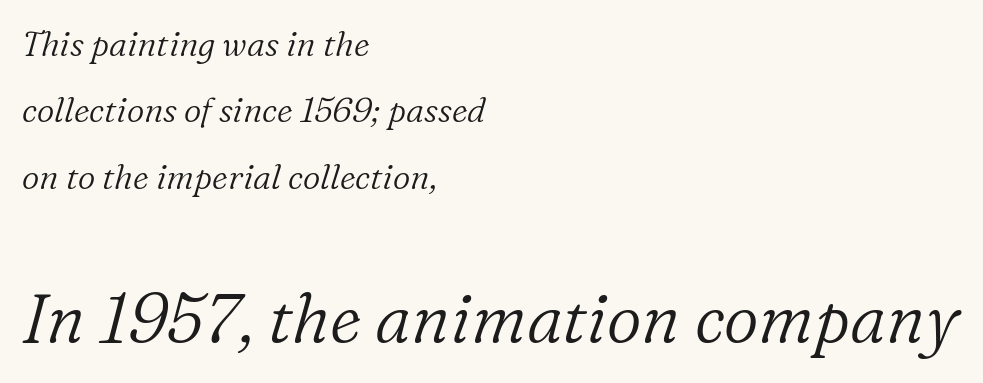
The image shows 68 px light serif type, italic (leaning right); set left-aligned, loose line spacing (1.95x), normal letter spacing, not underlined; the second (bottom) block is 2.0x larger; low stroke contrast and a medium x-height.
